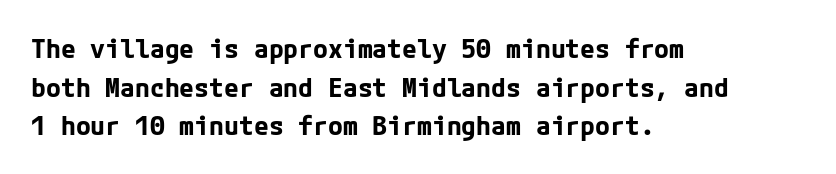
Q: Is the text bold? A: Yes.
Q: Is the text italic (slanted)? A: No, it is upright.
Q: Is the text underlined? A: No.
Q: How is the paragraph aligned? A: Left-aligned.
Q: Is the spacing between letters normal or unusually wide? A: Normal.
Q: Is the spacing between lines tight, normal or loose? A: Normal.
